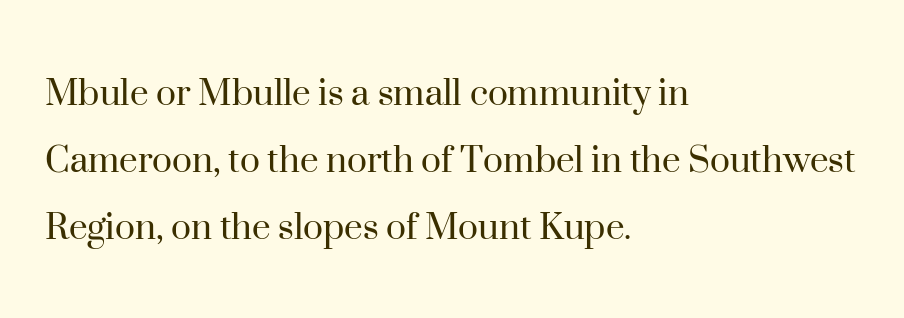
The image shows 42 px regular-weight serif type, upright; set left-aligned, normal line spacing (1.6x), normal letter spacing, not underlined; high stroke contrast and a small x-height.
